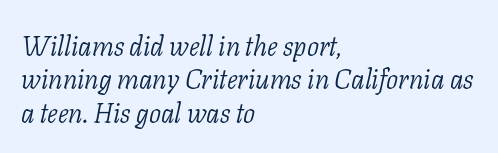
The image shows 27 px text type, italic (leaning right); set left-aligned, line spacing 1.24x, normal letter spacing, not underlined.
